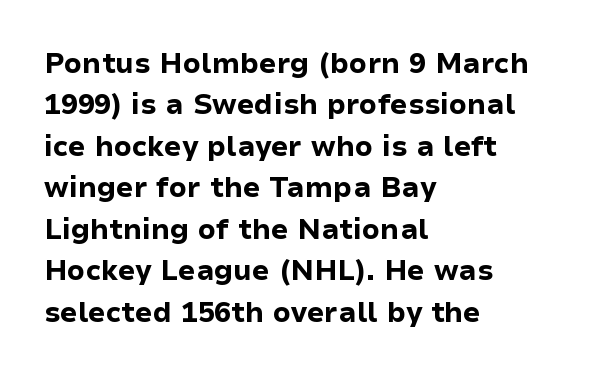
The rendering uses natural spacing where letterforms have individual widths. The leading is moderate, giving the passage an even texture. Does extra space separate the letters? No, they use regular spacing. The letters carry no serifs — their stems end cleanly without finishing strokes. Casual observation: everything's shoved over to the left. Tall strokes in this sample are plumb rather than angled.
